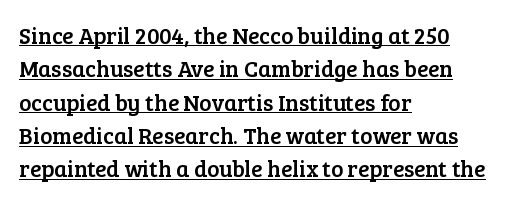
Q: Is the text italic (slanted)? A: No, it is upright.
Q: Is the text underlined? A: Yes.
Q: How is the paragraph aligned? A: Left-aligned.
Q: Is the spacing between letters normal or unusually wide? A: Normal.
Q: Is the spacing between lines tight, normal or loose? A: Normal.
